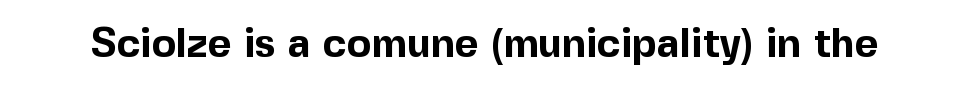
{"serif": "no", "italic": "no", "bold": "yes", "weight": "bold", "width": "normal", "x_height": "medium", "monospaced": "no", "underline": "no", "letter_spacing": "normal", "letter_spacing_em": 0.0, "glyph_px": 41}
